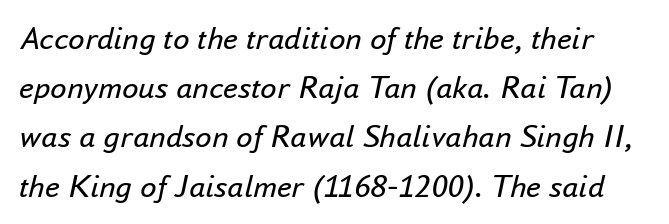
{"italic": "yes", "lean": "right", "slant_degrees": 16, "bold": "no", "weight": "regular", "width": "normal", "stroke_contrast": "low", "x_height": "small", "monospaced": "no", "underline": "no", "line_spacing": "normal", "line_spacing_ratio": 1.49, "letter_spacing": "normal", "letter_spacing_em": 0.0, "glyph_px": 33}
